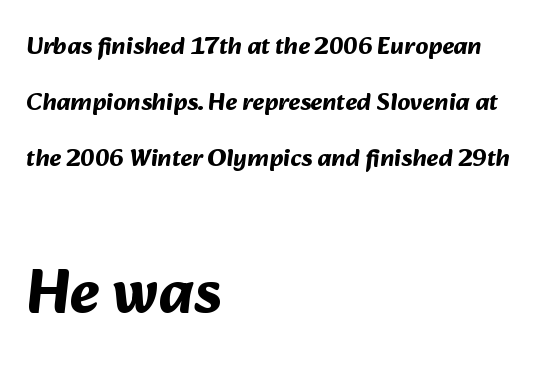
Q: Is the text bold? A: Yes.
Q: Is the typeface a serif or a sans-serif typeface? A: Sans-serif.
Q: Is the text underlined? A: No.
Q: How is the paragraph aligned? A: Left-aligned.
Q: Is the spacing between letters normal or unusually wide? A: Normal.
Q: Is the spacing between lines tight, normal or loose? A: Loose.
Q: Which block of text is set in a larger size, the first (top) or the second (bottom)? A: The second (bottom) one.
Q: Width (condensed, normal, or wide)? A: Normal.
Q: Stroke contrast? A: Medium.
Q: x-height? A: Medium.
Q: Monospaced? A: No.
